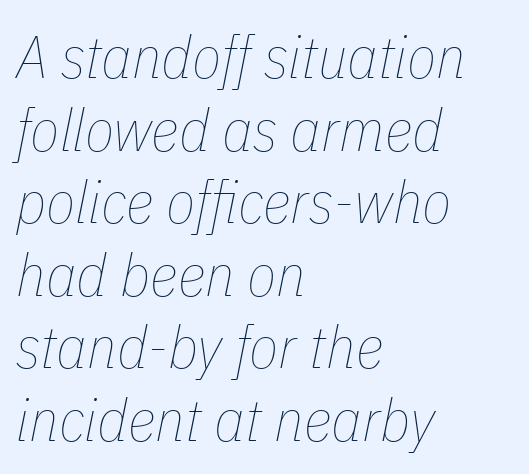
Observe the lean: these are italic letterforms. Stem width sits at or under what a default text font uses. Each letter keeps its own natural width here, so spacing adapts to shape. Caption: multi-line text, flush left, ragged right.
